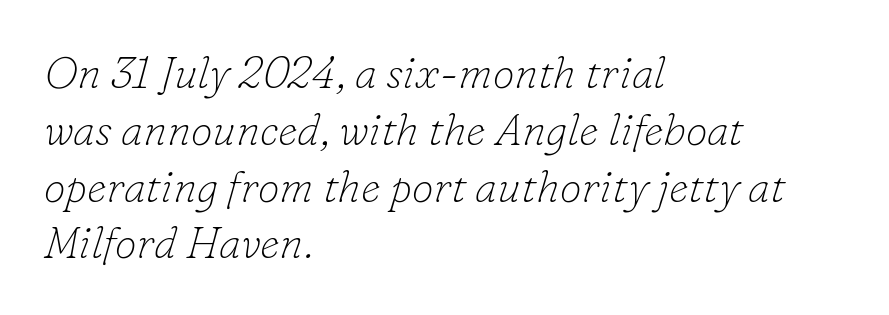
Q: Is the text bold? A: No.
Q: Is the text italic (slanted)? A: Yes, it leans right by about 16 degrees.
Q: Is the typeface a serif or a sans-serif typeface? A: Serif.
Q: Is the text underlined? A: No.
Q: How is the paragraph aligned? A: Left-aligned.
Q: Is the spacing between letters normal or unusually wide? A: Normal.
Q: Is the spacing between lines tight, normal or loose? A: Normal.
Q: Width (condensed, normal, or wide)? A: Normal.
Q: Stroke contrast? A: Low.
Q: x-height? A: Small.
Q: Monospaced? A: No.
